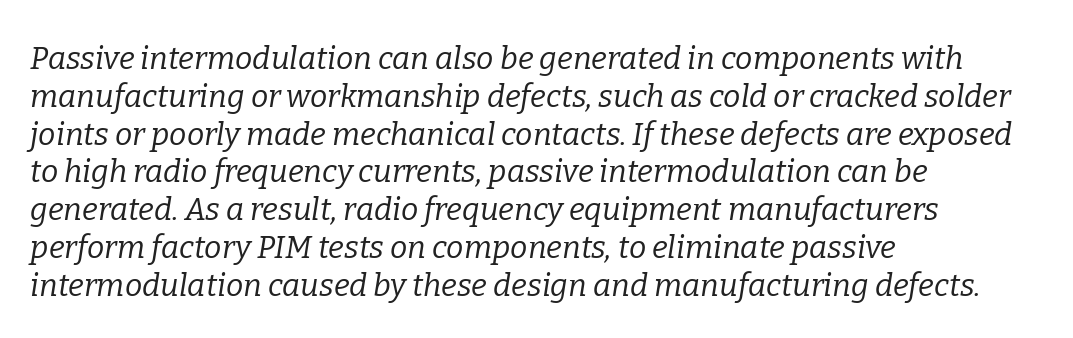
Q: Is the text bold? A: No.
Q: Is the text italic (slanted)? A: Yes, it leans right by about 9 degrees.
Q: Is the typeface a serif or a sans-serif typeface? A: Serif.
Q: Is the text underlined? A: No.
Q: How is the paragraph aligned? A: Left-aligned.
Q: Is the spacing between letters normal or unusually wide? A: Normal.
Q: Width (condensed, normal, or wide)? A: Normal.
Q: Stroke contrast? A: Low.
Q: x-height? A: Medium.
Q: Monospaced? A: No.
